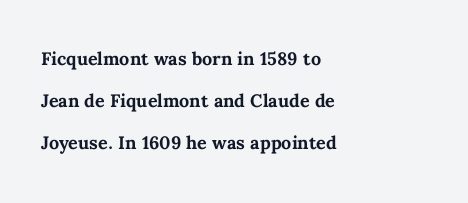
Q: Is the text bold? A: Yes.
Q: Is the text italic (slanted)? A: No, it is upright.
Q: Is the text underlined? A: No.
Q: How is the paragraph aligned? A: Left-aligned.
Q: Is the spacing between letters normal or unusually wide? A: Normal.
